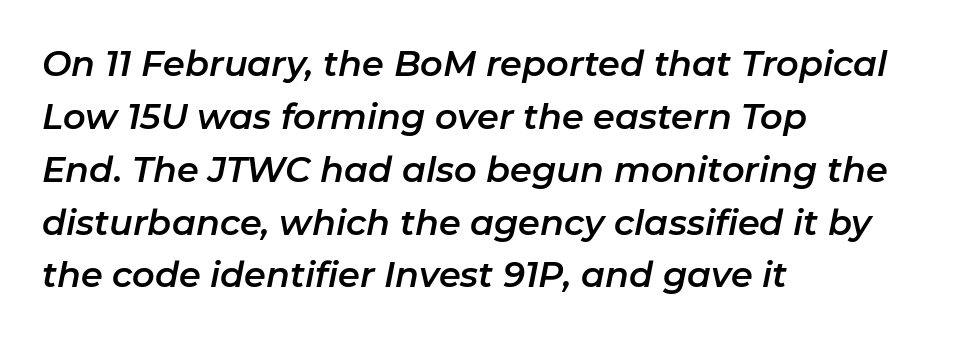
Q: Is the text italic (slanted)? A: Yes, it leans right by about 11 degrees.
Q: Is the text underlined? A: No.
Q: How is the paragraph aligned? A: Left-aligned.
Q: Is the spacing between letters normal or unusually wide? A: Normal.
Q: Is the spacing between lines tight, normal or loose? A: Normal.
Q: Width (condensed, normal, or wide)? A: Normal.
Q: Stroke contrast? A: Low.
Q: x-height? A: Medium.
Q: Monospaced? A: No.
